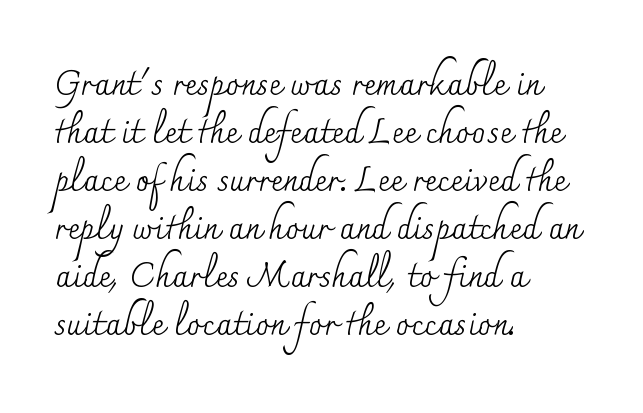
No extra ink here — the face is not bold. Classification — serif. Characters follow at the spacing the type designer built in. In CSS terms this would be text-align: left. Descender tails drop into unmarked territory.
